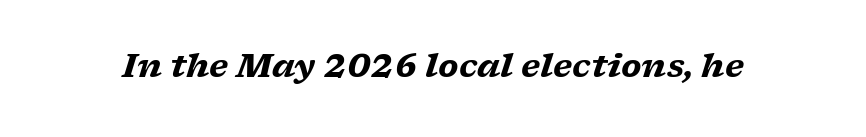
Q: Is the text bold? A: Yes.
Q: Is the text italic (slanted)? A: Yes, it leans right by about 17 degrees.
Q: Is the typeface a serif or a sans-serif typeface? A: Serif.
Q: Is the text underlined? A: No.
Q: Is the spacing between letters normal or unusually wide? A: Normal.
Q: Width (condensed, normal, or wide)? A: Wide.
Q: Stroke contrast? A: Low.
Q: x-height? A: Medium.
Q: Monospaced? A: No.
